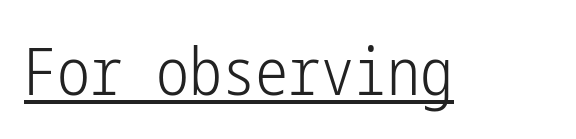
Note: no serifs on the glyphs. Short note: letters normally spaced. A light-to-regular cut is what we see here. The letters stand straight up with perfectly vertical stems. A continuous stroke trails under the words, as in a hyperlink.
